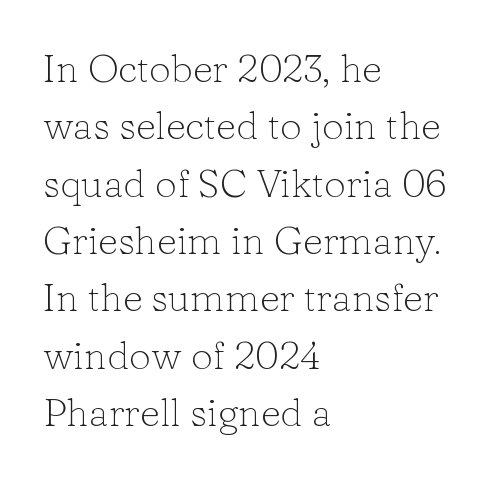
{"serif": "yes", "italic": "no", "bold": "no", "weight": "light", "width": "normal", "stroke_contrast": "low", "x_height": "medium", "monospaced": "no", "underline": "no", "align": "left", "line_spacing": "normal", "line_spacing_ratio": 1.47, "letter_spacing": "normal", "letter_spacing_em": 0.0, "glyph_px": 39}
